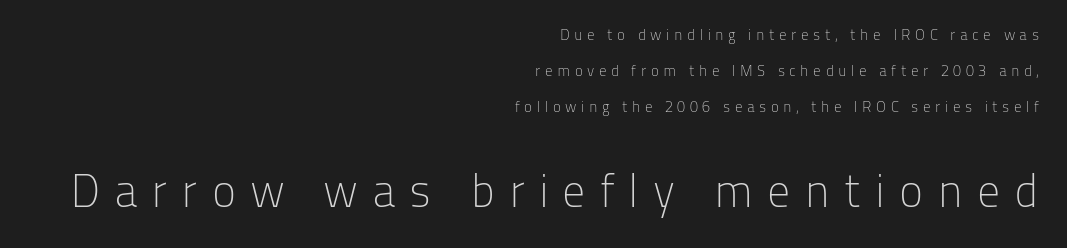
Weight: in the light-to-regular range. This sample uses an upright cut, with every glyph sitting square on the baseline. Short note: letters widely spaced. The later block is typeset at a bigger size than the earlier block. These lines are set flush right with a ragged left edge.
